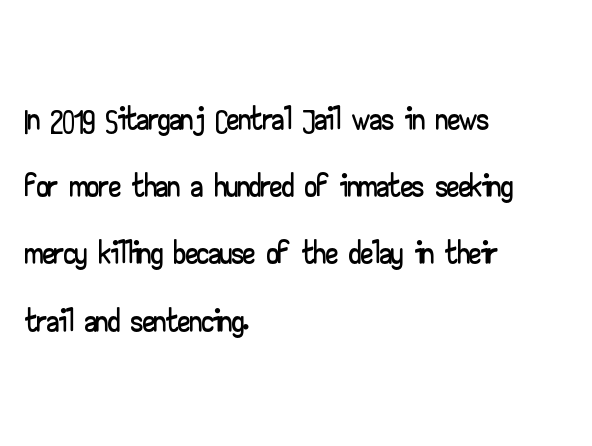
The image shows 48 px wide sans-serif type, upright; set left-aligned, normal line spacing (1.4x), normal letter spacing, not underlined; low stroke contrast and a small x-height.
